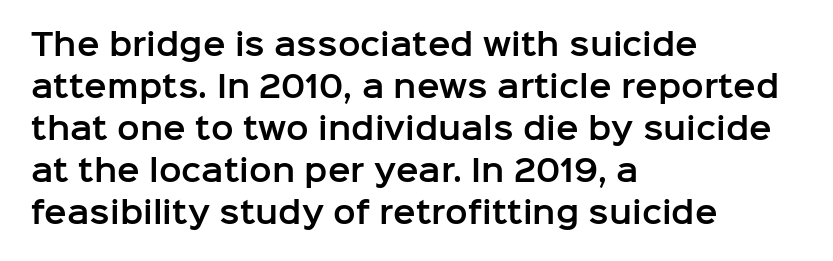
{"serif": "no", "italic": "no", "width": "normal", "stroke_contrast": "low", "x_height": "medium", "monospaced": "no", "underline": "no", "align": "left", "line_spacing": "normal", "line_spacing_ratio": 1.4, "letter_spacing": "normal", "letter_spacing_em": 0.0, "glyph_px": 30}
